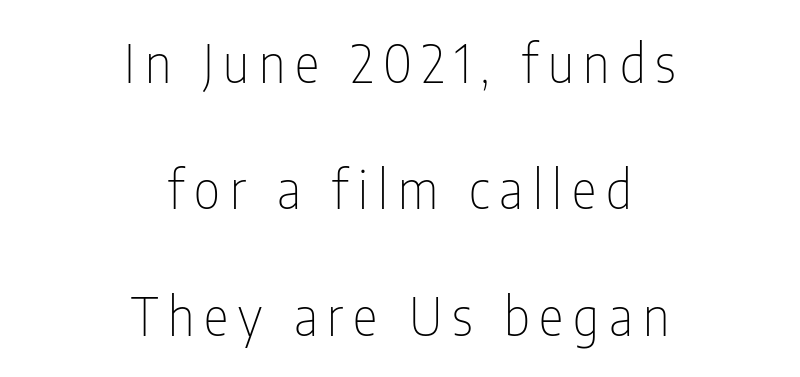
The image shows 52 px thin, condensed sans-serif type, upright; set centered, loose line spacing (2.43x), not underlined; low stroke contrast and a medium x-height.
